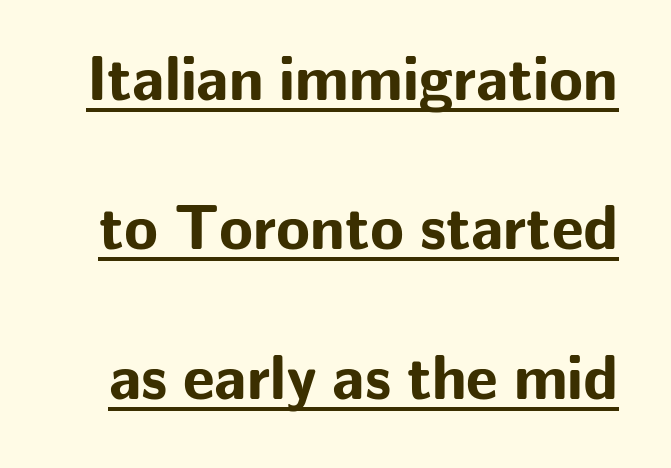
Is this a fixed-width face? No — the glyphs have proportional, varying widths. A rule runs beneath these lines of type. Tracking here is standard; glyphs follow each other at the usual distance. The strokes are fattened all the way to bold. These lines stand farther apart than default settings would place them. Every stem runs plumb, perpendicular to the baseline.
